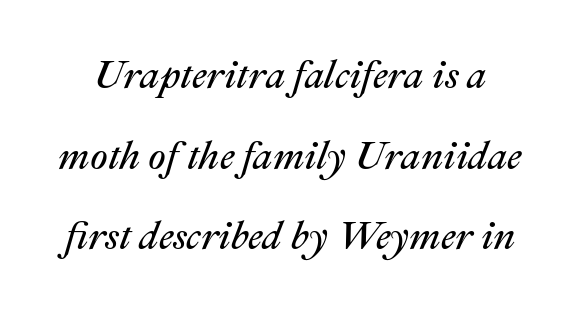
The image shows 39 px regular-weight type, italic (leaning right); set loose line spacing (2.07x), normal letter spacing, not underlined; medium stroke contrast and a medium x-height.
